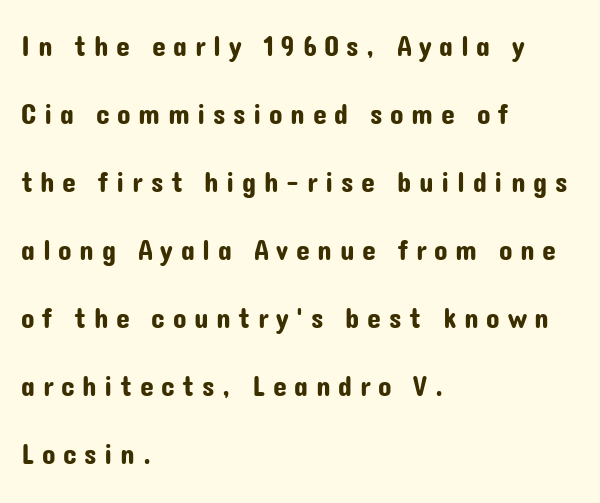
Does extra space separate the letters? Yes, quite a lot of it. The rendering anchors every line to the left-hand side. No italicization has been applied; the sample stays upright. Has an underline been added? It has not. Think of a printed novel: that variable character pitch is what you see here.
